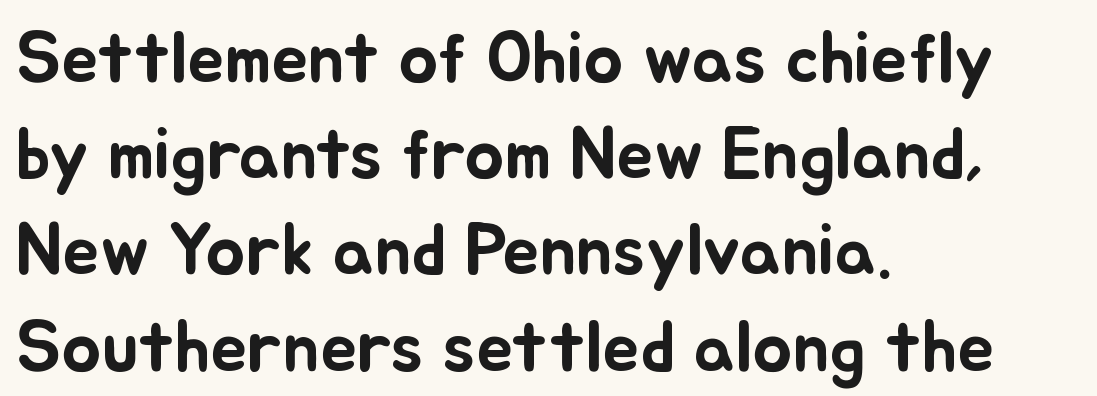
Q: Is the text italic (slanted)? A: No, it is upright.
Q: Is the text underlined? A: No.
Q: How is the paragraph aligned? A: Left-aligned.
Q: Is the spacing between letters normal or unusually wide? A: Normal.
Q: Is the spacing between lines tight, normal or loose? A: Normal.
Q: Width (condensed, normal, or wide)? A: Normal.
Q: Stroke contrast? A: Low.
Q: x-height? A: Small.
Q: Monospaced? A: No.
